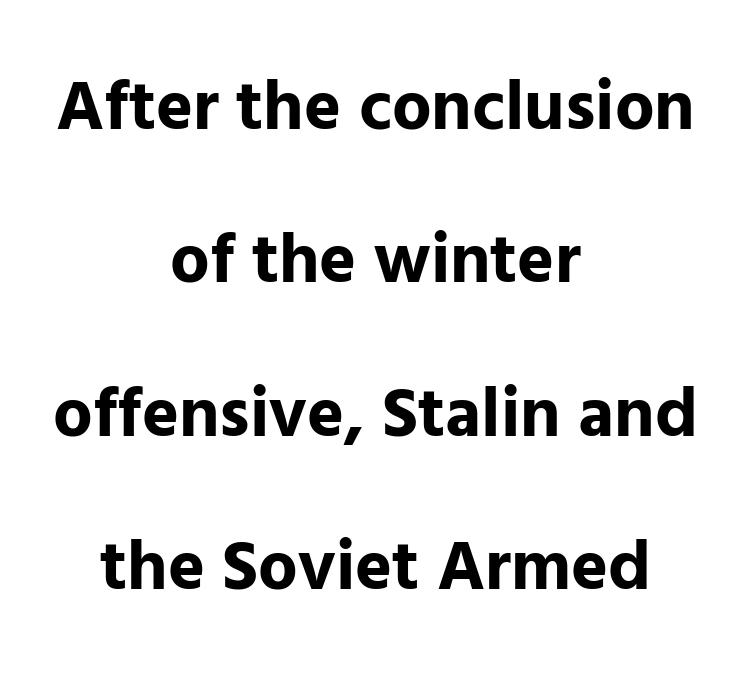
Q: Is the text bold? A: Yes.
Q: Is the text italic (slanted)? A: No, it is upright.
Q: Is the typeface a serif or a sans-serif typeface? A: Sans-serif.
Q: Is the text underlined? A: No.
Q: How is the paragraph aligned? A: Centered.
Q: Is the spacing between letters normal or unusually wide? A: Normal.
Q: Is the spacing between lines tight, normal or loose? A: Loose.
Q: Width (condensed, normal, or wide)? A: Normal.
Q: Stroke contrast? A: Low.
Q: x-height? A: Medium.
Q: Monospaced? A: No.
